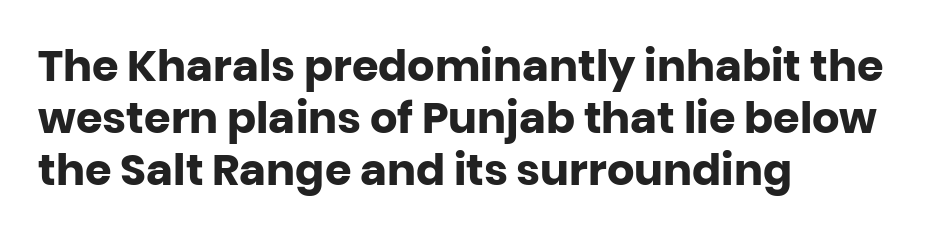
The image shows 43 px heavy sans-serif type, upright; set left-aligned, line spacing 1.21x, normal letter spacing, not underlined; low stroke contrast and a large x-height.
